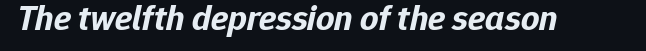
The image shows 36 px bold type, italic (leaning right); set normal letter spacing, not underlined; low stroke contrast and a medium x-height.
